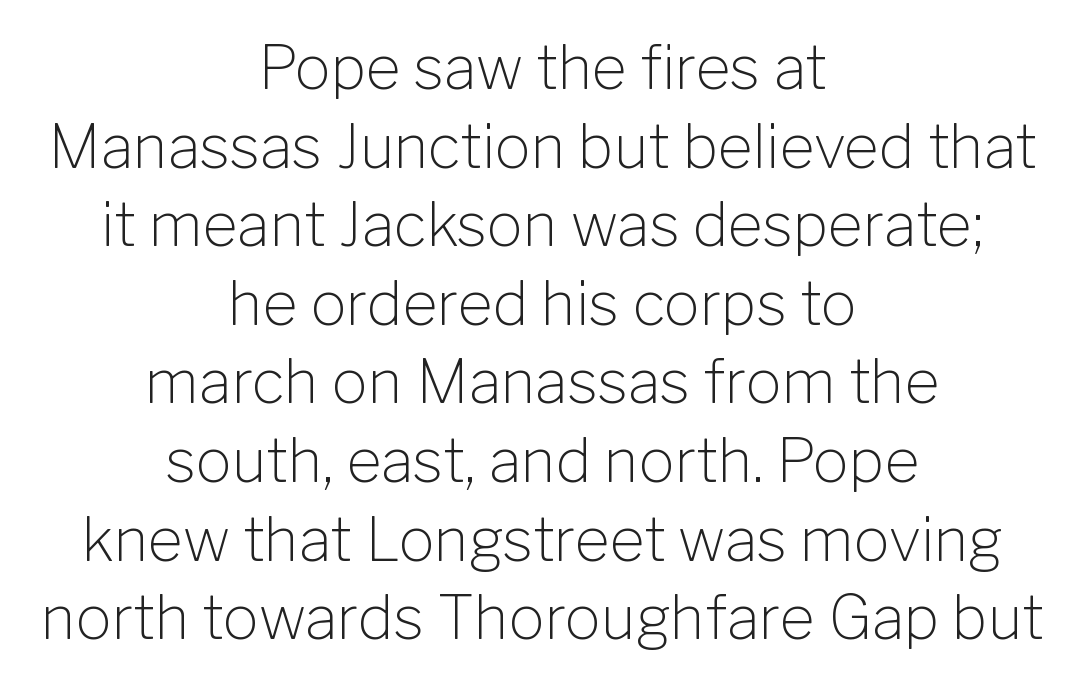
The weight would be labelled regular, book, light, or lighter still. A normal amount of white space separates one row of letters from the next. Note the varied advance widths — an 'i' is clearly narrower than an 'm'. Only glyphs here, with clear space below each row. Compared with typical body copy, the letter spacing here is the same.
